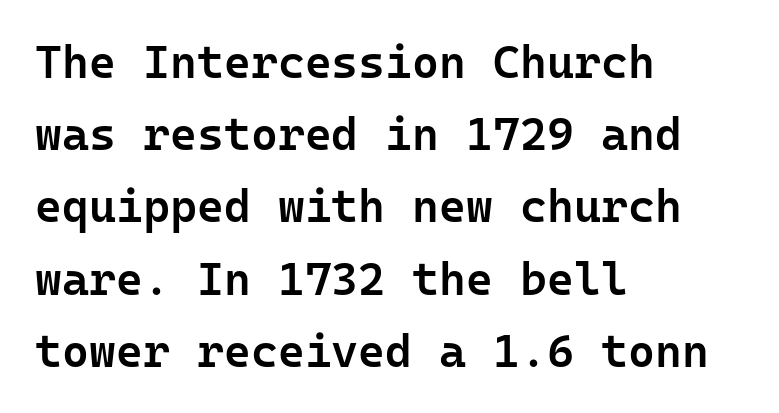
Line starts are locked; line ends wander. This is the regular roman posture of the typeface. In terms of weight, the rendering is demibold, just under bold. Regarding leading, the lines here are spaced in the standard way. Here the designer chose a console-style face with uniform glyph widths. Rule under the text: the space is simply empty.
